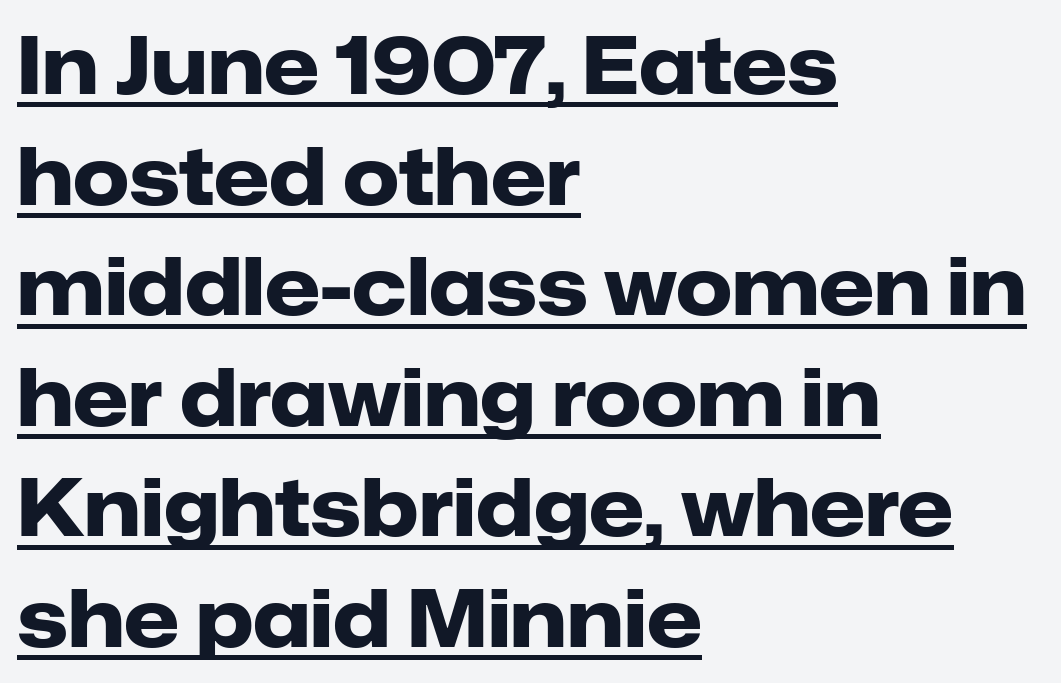
The image shows 79 px heavy sans-serif type, upright; set left-aligned, normal line spacing (1.4x), normal letter spacing, underlined; low stroke contrast and a medium x-height.
